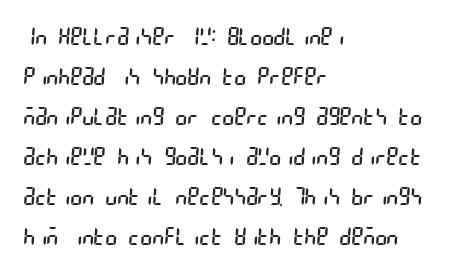
{"bold": "no", "underline": "no", "align": "left", "line_spacing": "normal", "line_spacing_ratio": 1.6, "letter_spacing": "normal", "letter_spacing_em": 0.0, "glyph_px": 25}
